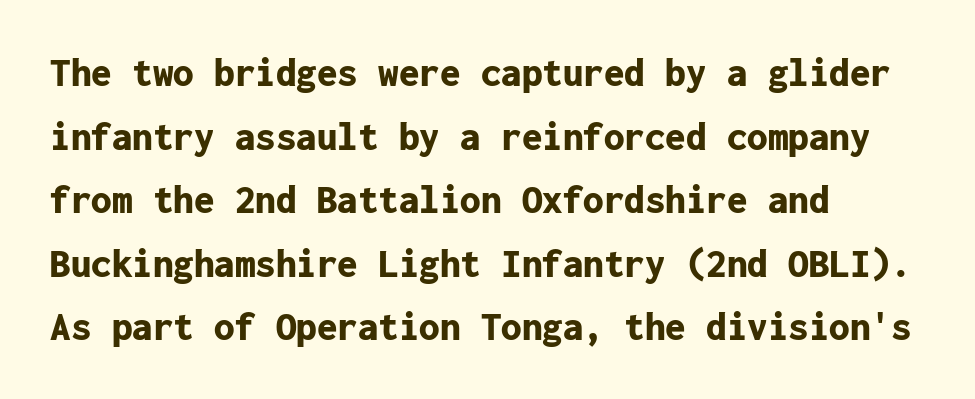
{"serif": "no", "italic": "no", "bold": "yes", "weight": "bold", "width": "normal", "stroke_contrast": "low", "x_height": "medium", "monospaced": "yes", "underline": "no", "align": "left", "line_spacing": "normal", "line_spacing_ratio": 1.55, "letter_spacing": "normal", "letter_spacing_em": 0.0, "glyph_px": 41}
